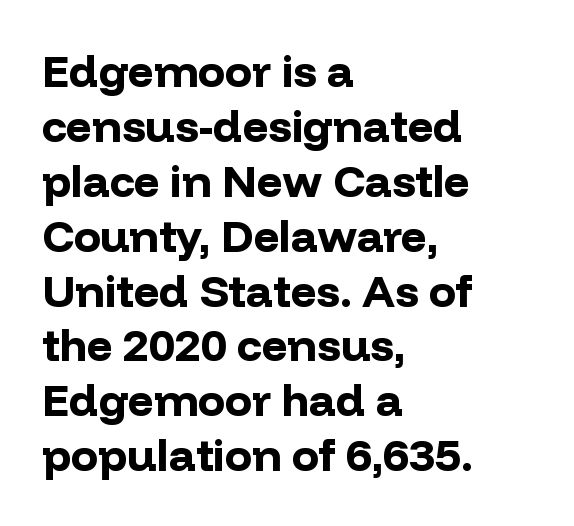
The image shows 45 px bold sans-serif type, upright; set left-aligned, line spacing 1.22x, normal letter spacing, not underlined; low stroke contrast and a medium x-height.
